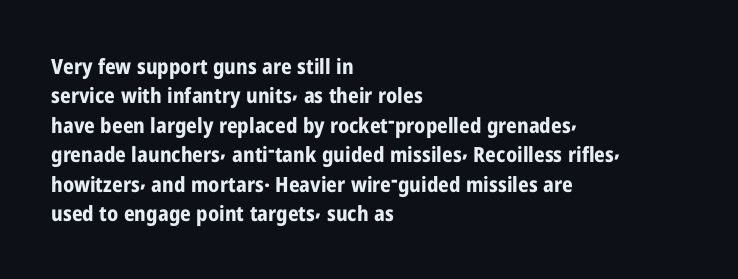
{"italic": "no", "bold": "yes", "underline": "no", "align": "left", "line_spacing": "normal", "line_spacing_ratio": 1.4, "letter_spacing": "normal", "letter_spacing_em": 0.0, "glyph_px": 21}
